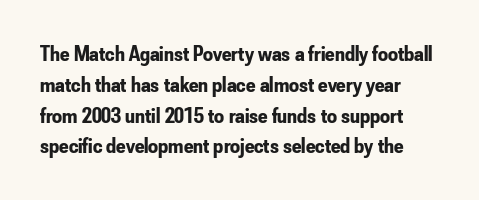
{"italic": "no", "bold": "yes", "underline": "no", "line_spacing": "normal", "line_spacing_ratio": 1.4, "letter_spacing": "normal", "letter_spacing_em": 0.0, "glyph_px": 22}
